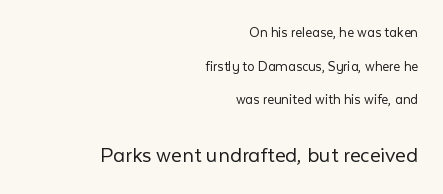
Quick note: interline space is abundant. The tracking reads as untouched default to a designer's eye. Posture: upright roman. The following chunk of copy outweighs the initial chunk in type size. The typesetting does not lean heavy: it is not bold.
